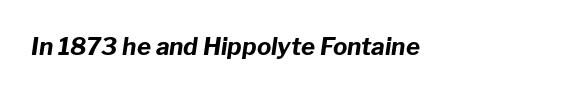
The image shows 24 px bold type, italic (leaning right); set left-aligned, normal letter spacing, not underlined.
